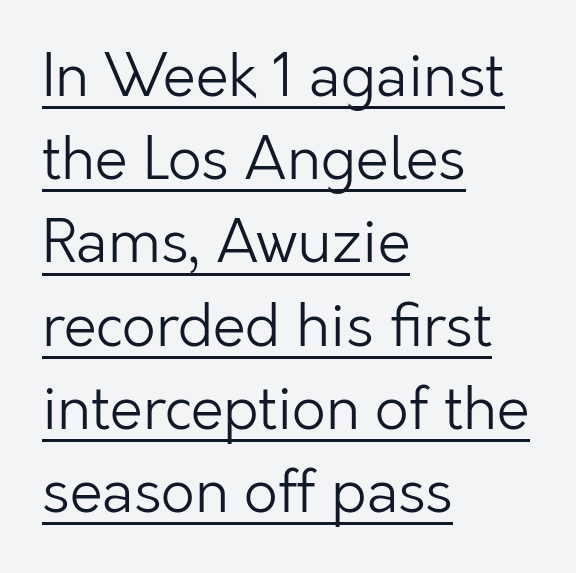
Q: Is the text bold? A: No.
Q: Is the text italic (slanted)? A: No, it is upright.
Q: Is the typeface a serif or a sans-serif typeface? A: Sans-serif.
Q: Is the text underlined? A: Yes.
Q: How is the paragraph aligned? A: Left-aligned.
Q: Is the spacing between letters normal or unusually wide? A: Normal.
Q: Is the spacing between lines tight, normal or loose? A: Normal.
Q: Width (condensed, normal, or wide)? A: Normal.
Q: Stroke contrast? A: Low.
Q: x-height? A: Medium.
Q: Monospaced? A: No.
